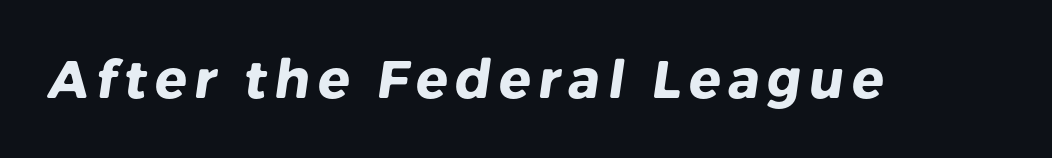
{"serif": "no", "bold": "yes", "weight": "heavy", "width": "normal", "stroke_contrast": "low", "x_height": "medium", "monospaced": "no", "underline": "no", "glyph_px": 53}
